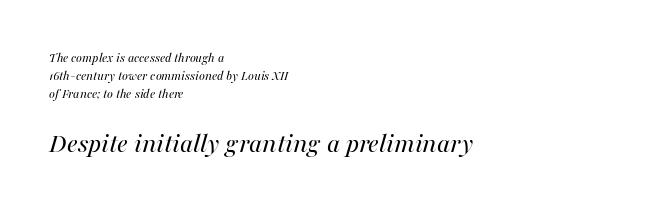
These lines stack with their left ends in a neat column. Is the letter spacing exaggerated? No — it looks like the ordinary default. The specimen omits any rule beneath the text block's lines. The composition opens small and finishes big. Quick note: interline space is typical.
